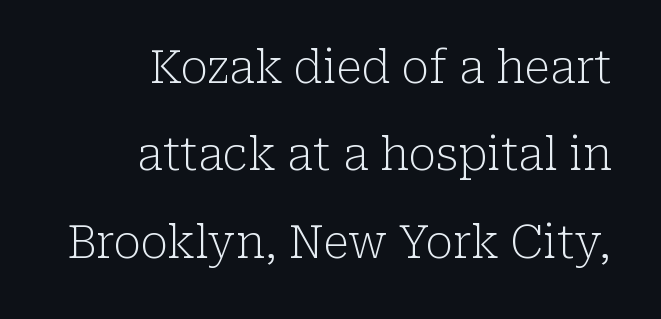
Honestly, there is no underline to notice here at all. The letters sit at their default tracking, neither squeezed nor spread. A flush-right, rag-left setting is used for this passage. Compared with a typical body face, this is equally light or lighter still. In terms of letterform style, serifs are clearly present. The type sits square on the baseline with zero lean.
